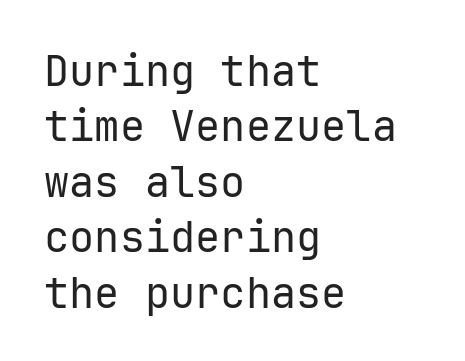
{"serif": "no", "italic": "no", "bold": "no", "weight": "regular", "width": "normal", "stroke_contrast": "low", "x_height": "medium", "monospaced": "yes", "underline": "no", "align": "left", "line_spacing": "normal", "line_spacing_ratio": 1.32, "letter_spacing": "normal", "letter_spacing_em": 0.0, "glyph_px": 42}
